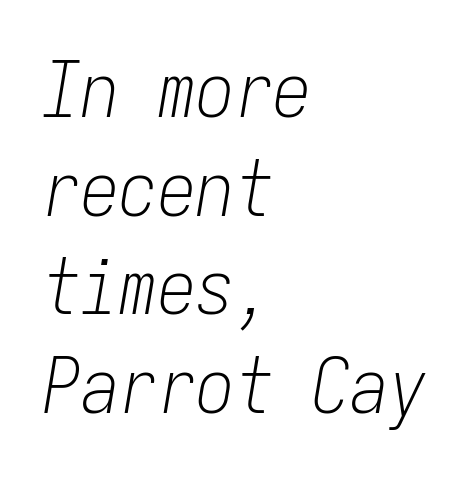
Quick note: italic. The rendering uses typewriter-style spacing with identical character cells. Where is the straight margin? On the left. This is not heavy type; no bold has been used. The string is rendered with underlining switched off. These lines sit exactly where default settings would place them.
